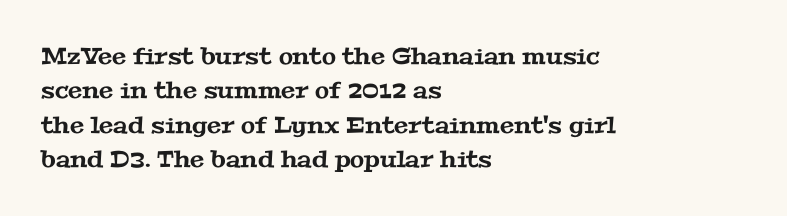
{"underline": "no", "align": "left", "line_spacing": "normal", "line_spacing_ratio": 1.49, "letter_spacing": "normal", "letter_spacing_em": 0.0, "glyph_px": 23}
